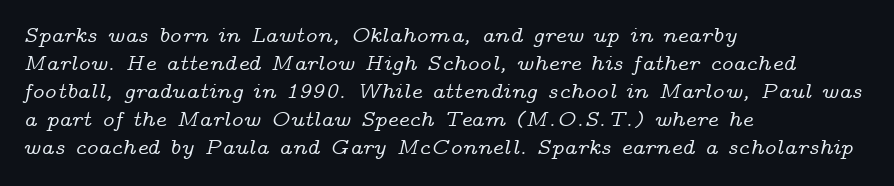
{"italic": "yes", "lean": "right", "slant_degrees": 14, "underline": "no", "align": "left", "line_spacing": "normal", "line_spacing_ratio": 1.27, "letter_spacing": "normal", "letter_spacing_em": 0.0, "glyph_px": 22}
